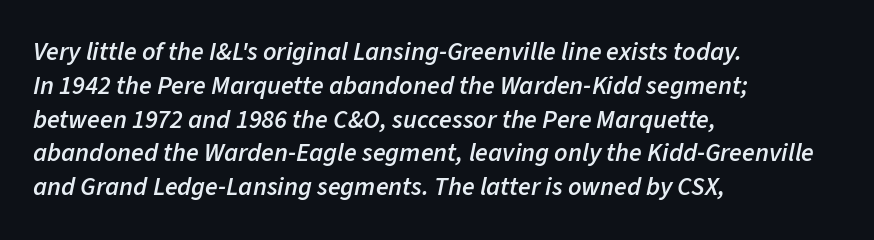
{"italic": "yes", "lean": "right", "slant_degrees": 11, "bold": "semi", "underline": "no", "align": "left", "line_spacing": "normal", "line_spacing_ratio": 1.3, "letter_spacing": "normal", "letter_spacing_em": 0.0, "glyph_px": 26}
